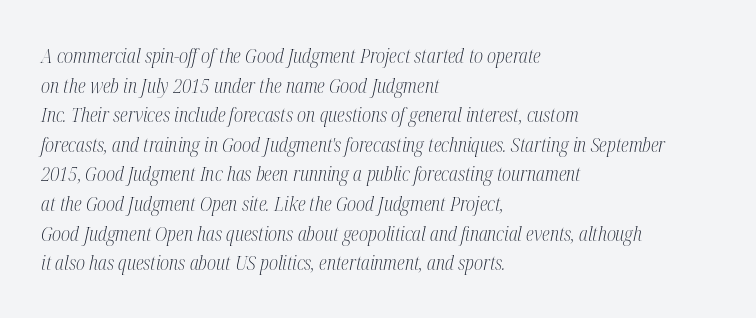
The image shows 20 px text type, italic (leaning right); set left-aligned, normal line spacing (1.48x), normal letter spacing, not underlined.
